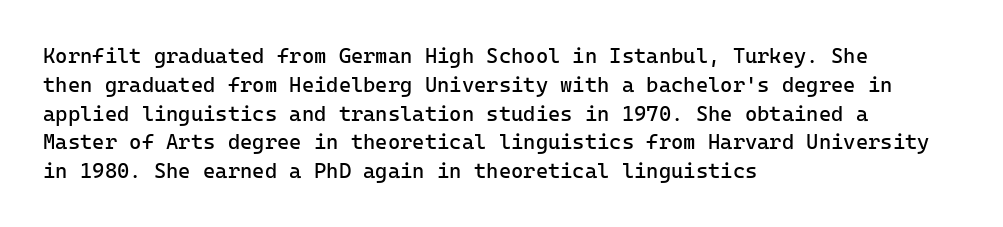
Each new line begins a customary step beneath the previous one. Stems here are at most as thick as an everyday book face. Words appear dense and cohesive because spacing is normal. Descenders hang freely into open space. The axis of the letterforms is exactly vertical.
